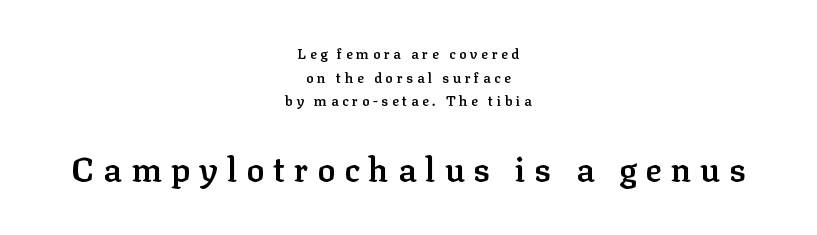
The image shows 34 px semibold serif type, upright; set centered, normal line spacing (1.69x), unusually wide letter spacing (+0.26 em), not underlined; the second (bottom) block is 2.43x larger; low stroke contrast and a medium x-height.
